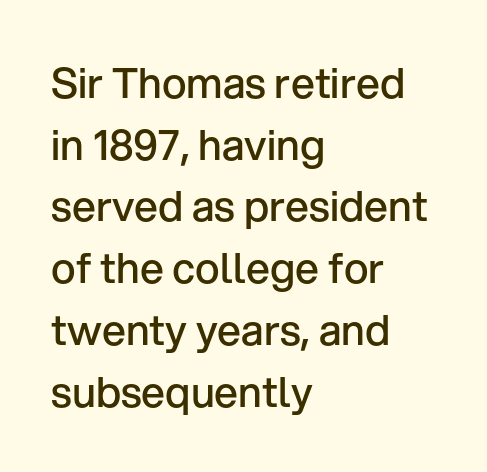
The font family rendered here belongs to the sans-serif group. The face used here is proportionally spaced, like ordinary book or web type. The letters are semibold — heavier than regular but short of a full bold. Caption: standard tracking, unaltered. Teacher's note: observe the even left margin — that is flush-left alignment. Italic: no, the glyphs are upright roman.
